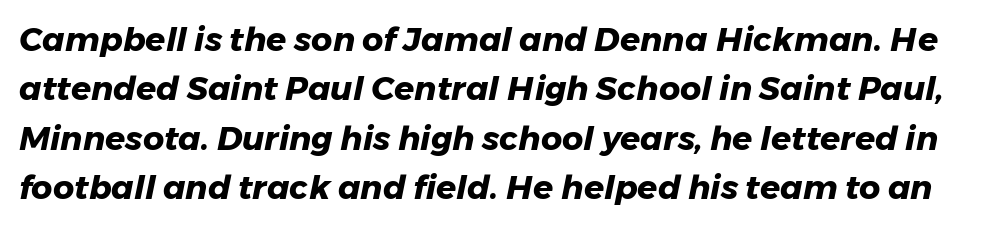
{"italic": "yes", "lean": "right", "slant_degrees": 11, "bold": "yes", "weight": "heavy", "width": "normal", "stroke_contrast": "low", "x_height": "medium", "monospaced": "no", "underline": "no", "line_spacing": "normal", "line_spacing_ratio": 1.5, "letter_spacing": "normal", "letter_spacing_em": 0.0, "glyph_px": 33}
